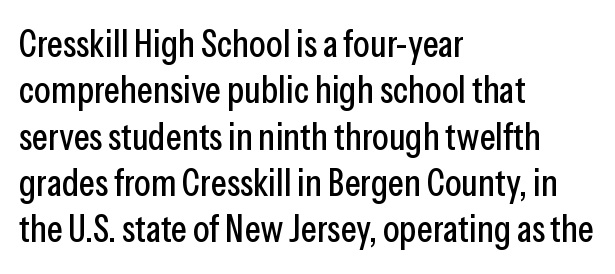
Q: Is the text italic (slanted)? A: No, it is upright.
Q: Is the typeface a serif or a sans-serif typeface? A: Sans-serif.
Q: Is the text underlined? A: No.
Q: How is the paragraph aligned? A: Left-aligned.
Q: Is the spacing between letters normal or unusually wide? A: Normal.
Q: Width (condensed, normal, or wide)? A: Condensed.
Q: Stroke contrast? A: Low.
Q: x-height? A: Medium.
Q: Monospaced? A: No.
